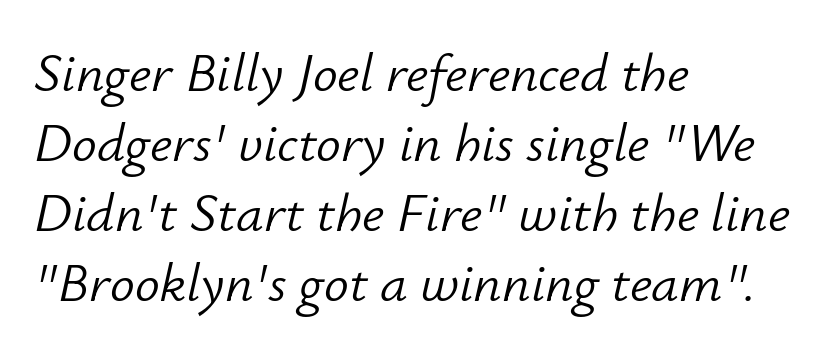
The image shows 55 px light type, italic (leaning right); set left-aligned, normal line spacing (1.27x), normal letter spacing, not underlined; low stroke contrast and a small x-height.
